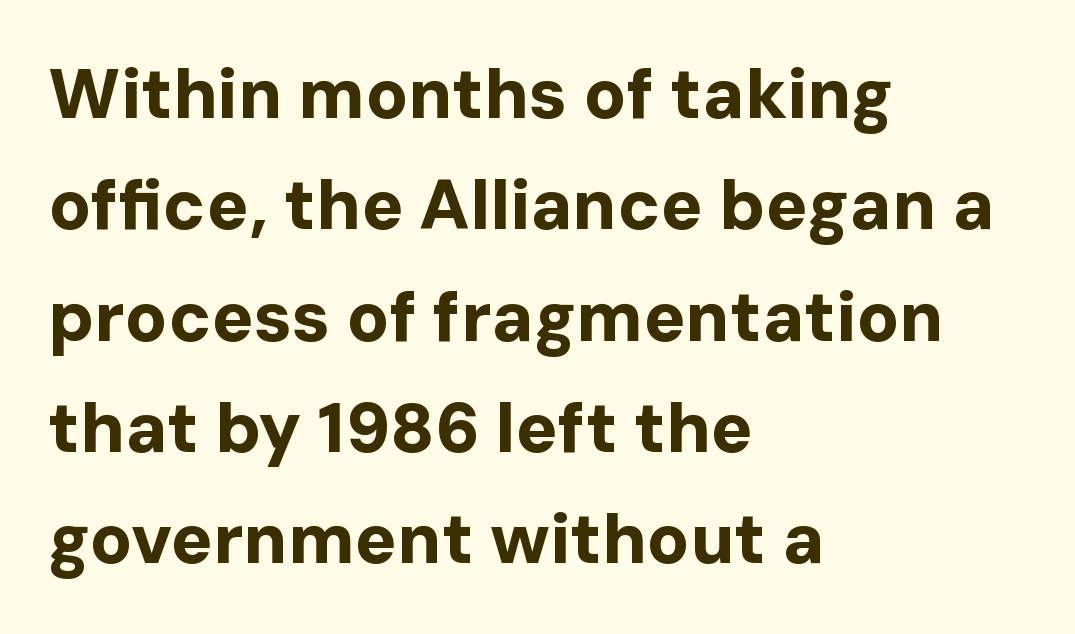
Q: Is the text bold? A: Yes.
Q: Is the text italic (slanted)? A: No, it is upright.
Q: Is the typeface a serif or a sans-serif typeface? A: Sans-serif.
Q: Is the text underlined? A: No.
Q: How is the paragraph aligned? A: Left-aligned.
Q: Is the spacing between letters normal or unusually wide? A: Normal.
Q: Is the spacing between lines tight, normal or loose? A: Normal.
Q: Width (condensed, normal, or wide)? A: Normal.
Q: Stroke contrast? A: Low.
Q: x-height? A: Medium.
Q: Monospaced? A: No.
